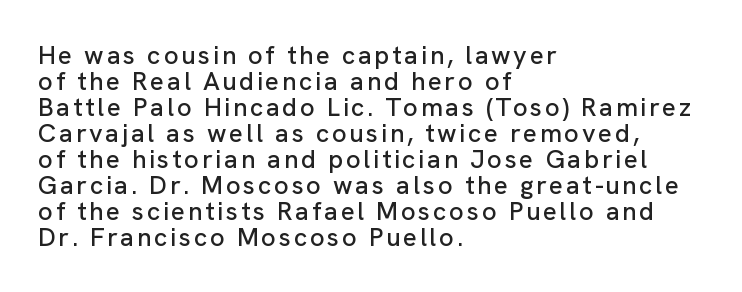
{"italic": "no", "underline": "no", "align": "left", "line_spacing": "tight", "line_spacing_ratio": 1.0, "glyph_px": 26}
